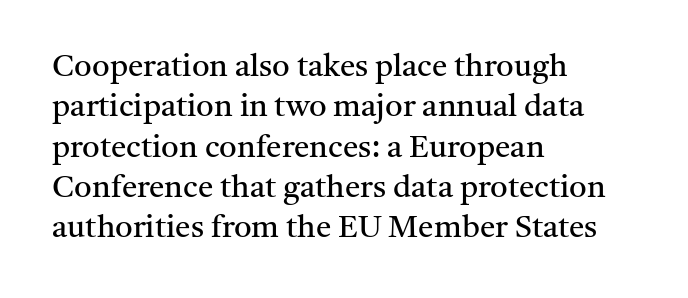
{"serif": "yes", "italic": "no", "bold": "no", "weight": "regular", "width": "normal", "stroke_contrast": "medium", "x_height": "medium", "monospaced": "no", "underline": "no", "align": "left", "line_spacing": "normal", "line_spacing_ratio": 1.3, "letter_spacing": "normal", "letter_spacing_em": 0.0, "glyph_px": 31}
